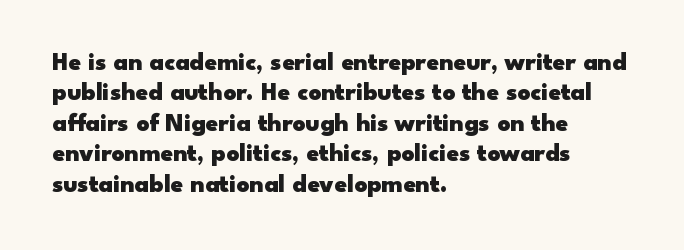
{"italic": "no", "bold": "yes", "underline": "no", "align": "left", "line_spacing_ratio": 1.22, "letter_spacing": "normal", "letter_spacing_em": 0.0, "glyph_px": 25}
